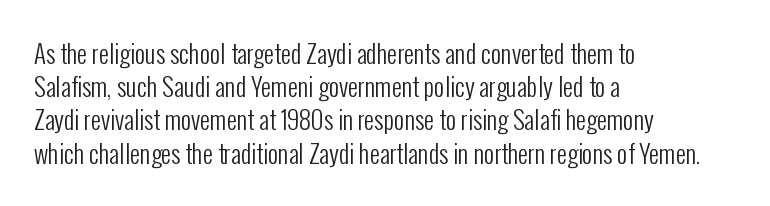
{"italic": "no", "bold": "no", "underline": "no", "align": "left", "line_spacing": "normal", "line_spacing_ratio": 1.33, "letter_spacing": "normal", "letter_spacing_em": 0.0, "glyph_px": 25}
